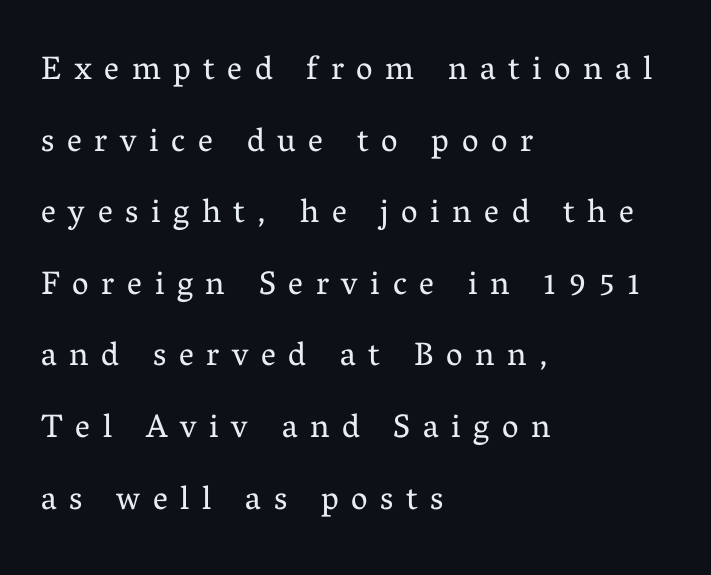
The passage shown is typed in a proportional face where columns would drift. Is there much room between lines? Yes — plenty of vertical air separates them. Loose tracking; the words dissolve into strings of separated letters. Weight class: somewhere from thin through regular. The compositor pushed each line to the left boundary.
